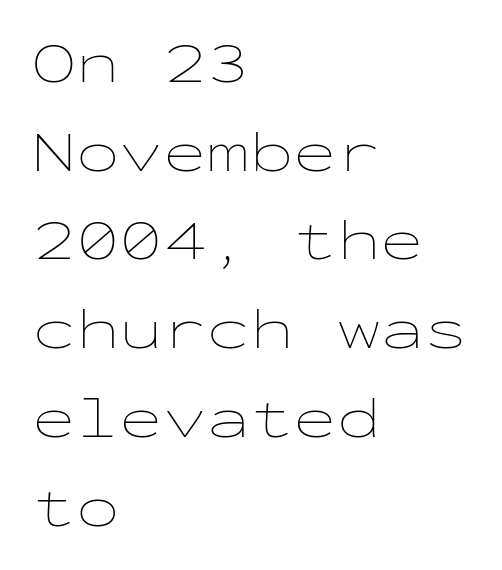
The image shows 58 px thin, wide type, upright, monospaced; set left-aligned, normal line spacing (1.53x), normal letter spacing, not underlined; low stroke contrast and a medium x-height.
